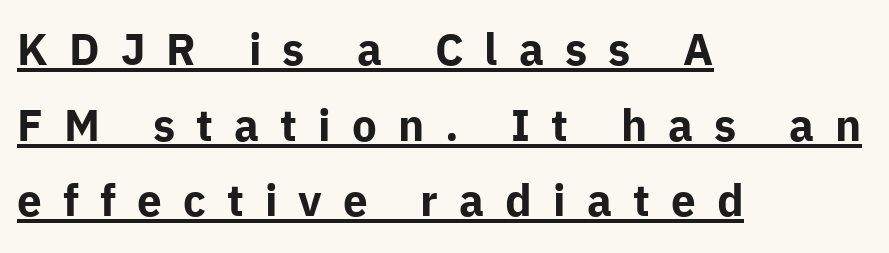
{"serif": "no", "italic": "no", "bold": "yes", "weight": "bold", "width": "normal", "stroke_contrast": "low", "x_height": "medium", "monospaced": "no", "underline": "yes", "align": "left", "line_spacing_ratio": 1.72, "letter_spacing": "wide", "letter_spacing_em": 0.48, "glyph_px": 44}
